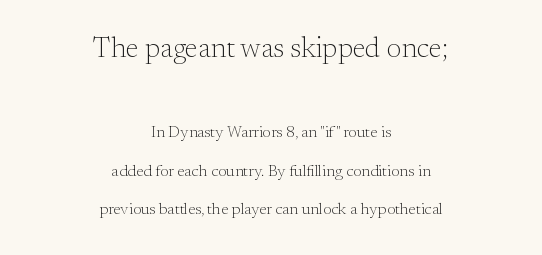
Q: Is the text bold? A: No.
Q: Is the text italic (slanted)? A: No, it is upright.
Q: Is the typeface a serif or a sans-serif typeface? A: Serif.
Q: Is the text underlined? A: No.
Q: How is the paragraph aligned? A: Centered.
Q: Is the spacing between letters normal or unusually wide? A: Normal.
Q: Is the spacing between lines tight, normal or loose? A: Loose.
Q: Which block of text is set in a larger size, the first (top) or the second (bottom)? A: The first (top) one.
Q: Width (condensed, normal, or wide)? A: Normal.
Q: Stroke contrast? A: Medium.
Q: x-height? A: Small.
Q: Monospaced? A: No.
